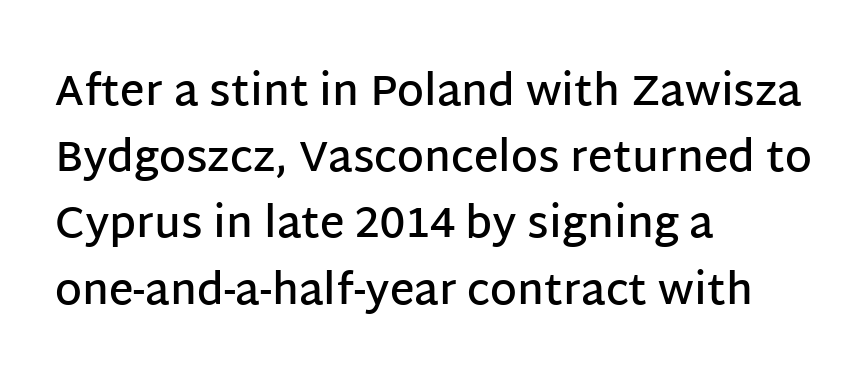
The image shows 43 px semibold sans-serif type, upright; set left-aligned, normal line spacing (1.54x), normal letter spacing, not underlined; low stroke contrast and a large x-height.
